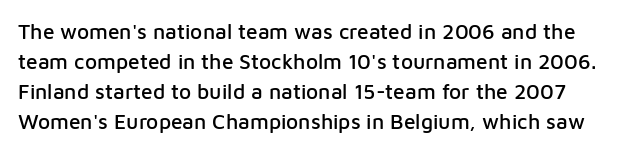
The image shows 21 px text type, upright; set normal line spacing (1.43x), normal letter spacing, not underlined.
